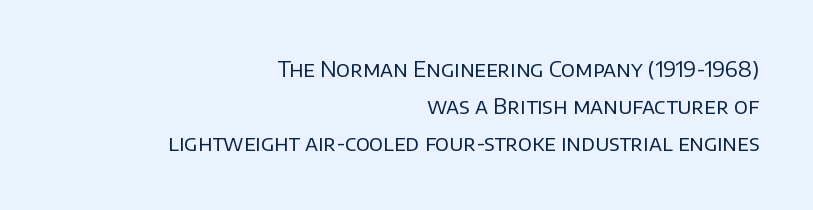
The image shows 22 px text type, upright; set right-aligned, normal line spacing (1.68x), normal letter spacing, not underlined.
